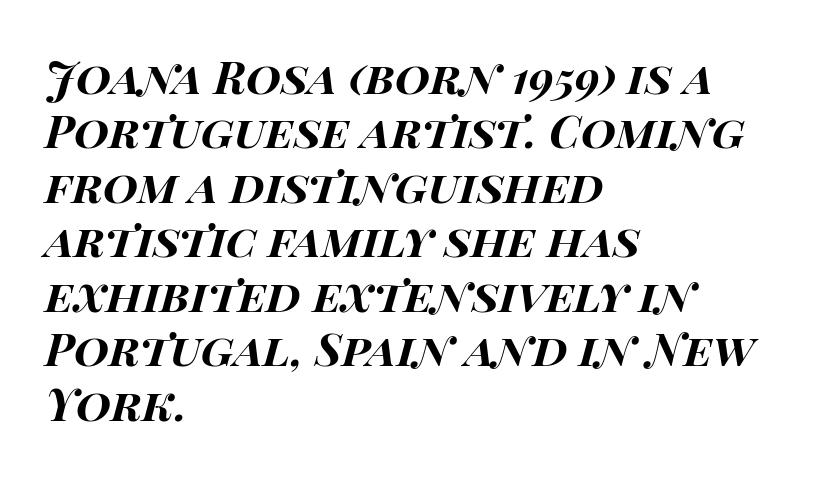
The image shows 45 px bold, wide type, italic (leaning right); set left-aligned, line spacing 1.21x, normal letter spacing, not underlined; high stroke contrast and a large x-height.
